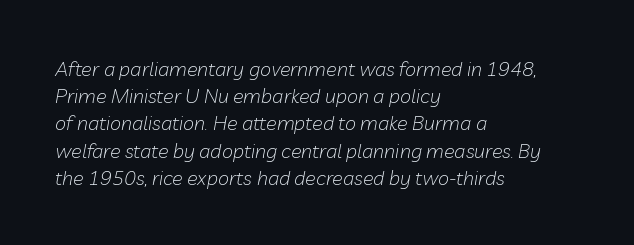
Q: Is the text bold? A: No.
Q: Is the text italic (slanted)? A: Yes, it leans right by about 10 degrees.
Q: Is the text underlined? A: No.
Q: How is the paragraph aligned? A: Left-aligned.
Q: Is the spacing between letters normal or unusually wide? A: Normal.
Q: Is the spacing between lines tight, normal or loose? A: Normal.
